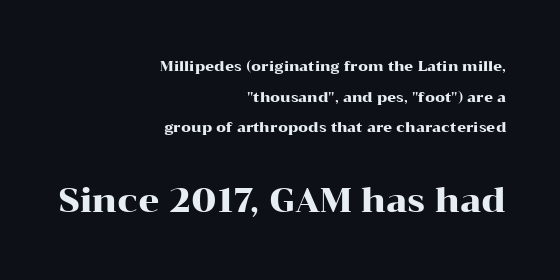
The image shows 33 px wide serif type, upright; set right-aligned, loose line spacing (2.18x), normal letter spacing, not underlined; the second (bottom) block is 2.36x larger; high stroke contrast and a medium x-height.
